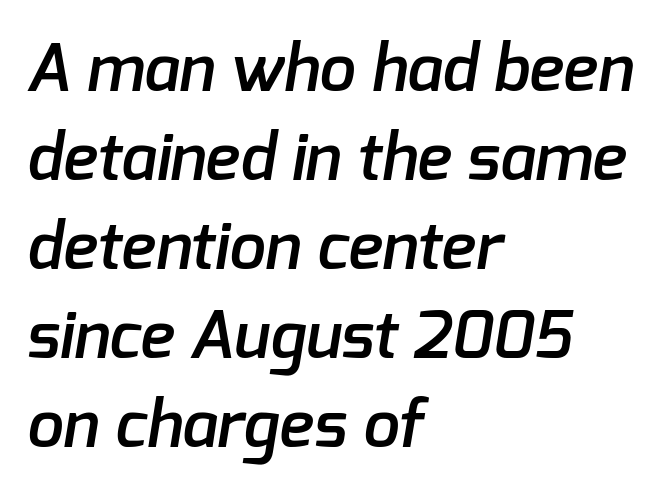
{"serif": "no", "bold": "semi", "weight": "semibold", "width": "normal", "stroke_contrast": "low", "x_height": "medium", "monospaced": "no", "underline": "no", "align": "left", "line_spacing": "normal", "line_spacing_ratio": 1.37, "letter_spacing": "normal", "letter_spacing_em": 0.0, "glyph_px": 65}
